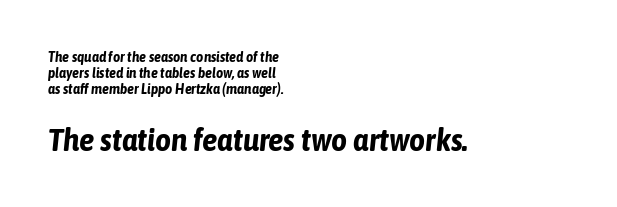
Each glyph is drawn with heavy, bold strokes. Students, observe: this is what under-led, compact text looks like. Do the characters align in a grid? No, the font is proportional. The passage shown begins with its smaller block and ends with its larger one.
